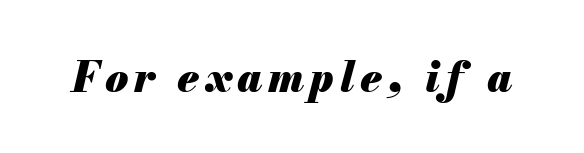
I'd describe the lettering as bold — thick and assertive. Character widths vary here, with narrow letters taking less room than wide ones. No word sits above an underline. The text carries the slant typical of an italic or oblique font.
